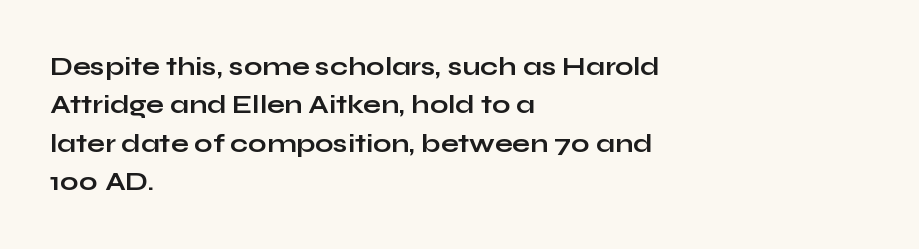
Q: Is the text bold? A: Yes.
Q: Is the text italic (slanted)? A: No, it is upright.
Q: Is the text underlined? A: No.
Q: How is the paragraph aligned? A: Left-aligned.
Q: Is the spacing between letters normal or unusually wide? A: Normal.
Q: Is the spacing between lines tight, normal or loose? A: Normal.
